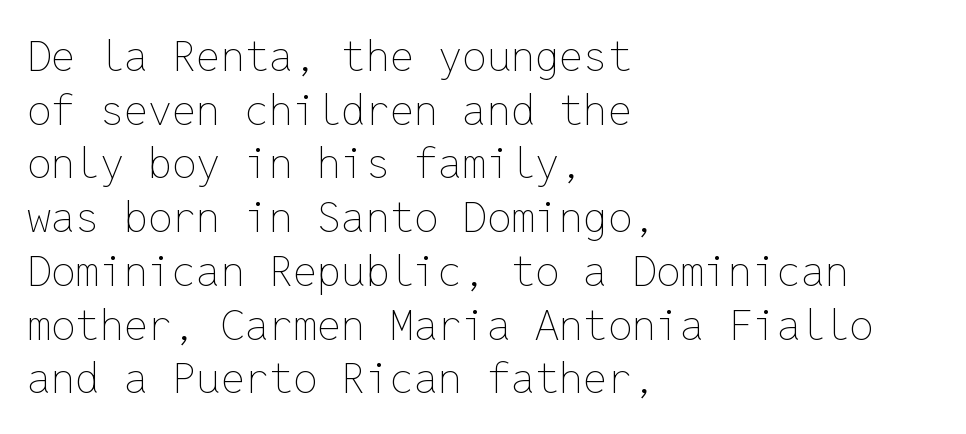
Q: Is the text bold? A: No.
Q: Is the text italic (slanted)? A: No, it is upright.
Q: Is the text underlined? A: No.
Q: How is the paragraph aligned? A: Left-aligned.
Q: Is the spacing between letters normal or unusually wide? A: Normal.
Q: Is the spacing between lines tight, normal or loose? A: Normal.
Q: Width (condensed, normal, or wide)? A: Normal.
Q: Stroke contrast? A: Low.
Q: x-height? A: Medium.
Q: Monospaced? A: Yes.
